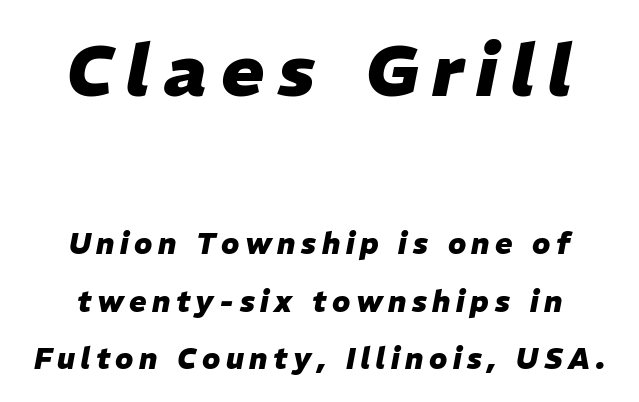
The image shows 72 px heavy type, italic (leaning right); set loose line spacing (1.98x), not underlined; the first (top) block is 2.48x larger; low stroke contrast and a medium x-height.
